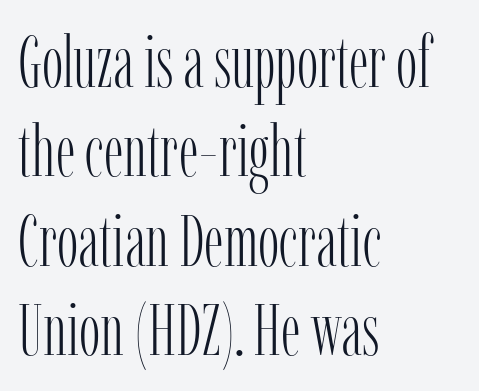
{"serif": "yes", "italic": "no", "bold": "no", "weight": "light", "width": "condensed", "stroke_contrast": "low", "x_height": "medium", "monospaced": "no", "underline": "no", "align": "left", "line_spacing_ratio": 1.24, "letter_spacing": "normal", "letter_spacing_em": 0.0, "glyph_px": 72}
